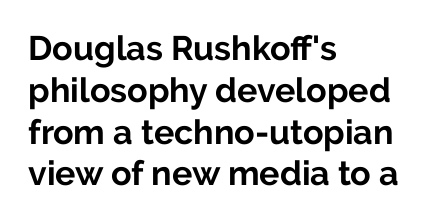
{"serif": "no", "italic": "no", "bold": "yes", "weight": "bold", "width": "normal", "stroke_contrast": "low", "x_height": "medium", "monospaced": "no", "underline": "no", "align": "left", "line_spacing_ratio": 1.23, "letter_spacing": "normal", "letter_spacing_em": 0.0, "glyph_px": 34}
